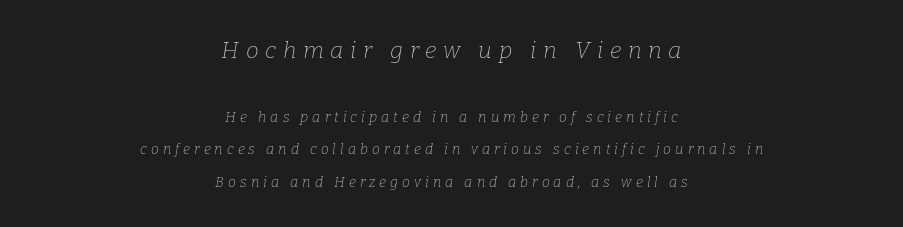
The font sits on the lighter half of the weight spectrum, regular included. Which of the two is more prominent by size? The first, at the top. Notice how the stems are inclined rather than vertical — that's the hallmark of italics. Widely set lines give the paragraph a tall, airy silhouette. No word sits above an underline. The tracking jumps out immediately: characters are airy and widely separated.
